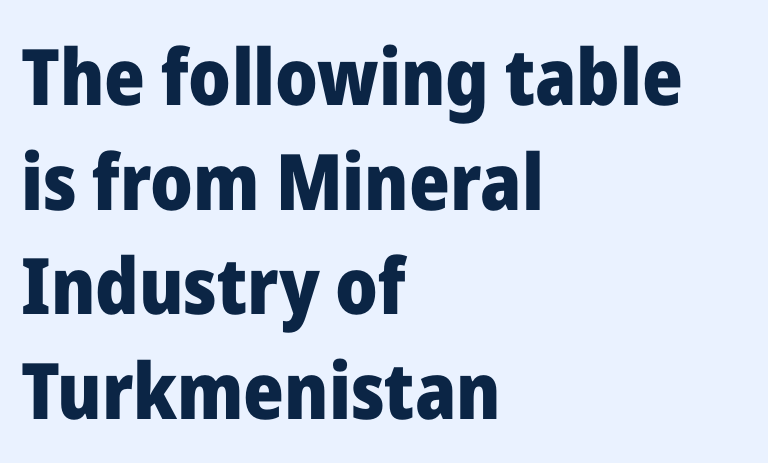
Q: Is the text bold? A: Yes.
Q: Is the text italic (slanted)? A: No, it is upright.
Q: Is the typeface a serif or a sans-serif typeface? A: Sans-serif.
Q: Is the text underlined? A: No.
Q: How is the paragraph aligned? A: Left-aligned.
Q: Is the spacing between letters normal or unusually wide? A: Normal.
Q: Is the spacing between lines tight, normal or loose? A: Normal.
Q: Width (condensed, normal, or wide)? A: Normal.
Q: Stroke contrast? A: Low.
Q: x-height? A: Medium.
Q: Monospaced? A: No.
